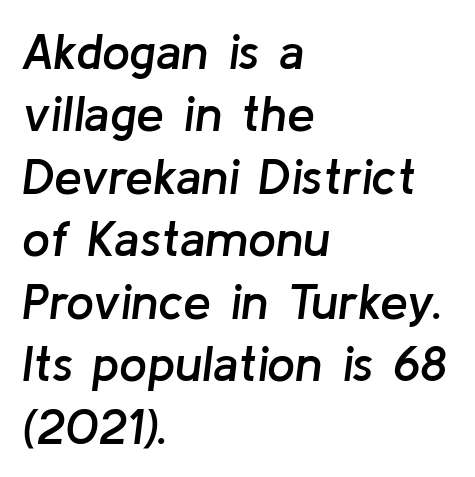
Set as a demibold, roughly 600 on the weight scale. Looking at the ascenders, they clearly lean. The vertical gap from one line to the next is medium. The rag falls on the right side of this text block.
